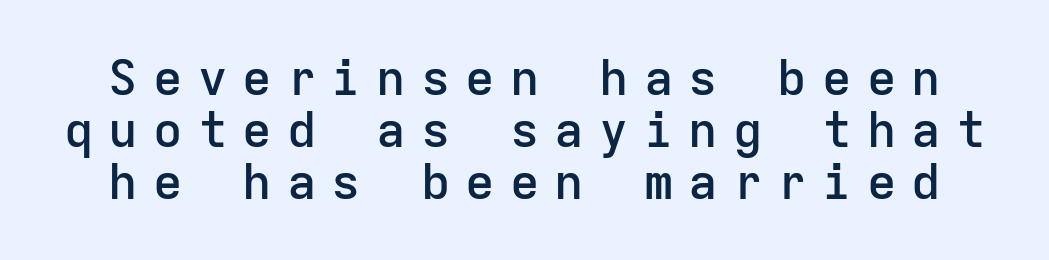
Honestly, the rows look squashed on top of each other. Strokes here are thickened, but only to semibold level. This sample uses a sans-serif face. Observe the wide spacing: letters keep a clear distance from each other. The type sits square on the baseline with zero lean.
